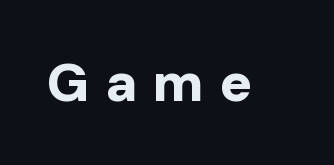
The image shows 54 px bold sans-serif type, upright; set unusually wide letter spacing (+0.28 em), not underlined; low stroke contrast and a medium x-height.
